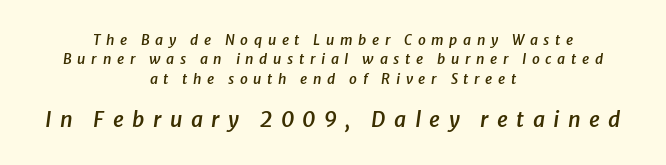
{"italic": "yes", "lean": "right", "slant_degrees": 8, "bold": "semi", "underline": "no", "align": "center", "line_spacing": "normal", "line_spacing_ratio": 1.39, "letter_spacing": "wide", "letter_spacing_em": 0.4, "larger_block": "second", "size_ratio": 1.5, "glyph_px": 21}
